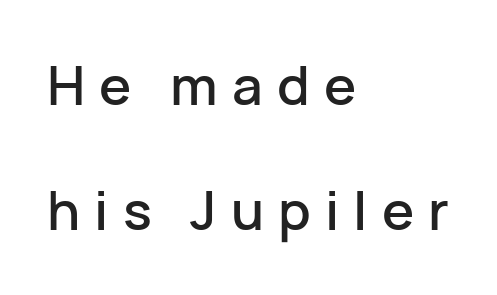
Q: Is the text italic (slanted)? A: No, it is upright.
Q: Is the typeface a serif or a sans-serif typeface? A: Sans-serif.
Q: Is the text underlined? A: No.
Q: How is the paragraph aligned? A: Left-aligned.
Q: Is the spacing between letters normal or unusually wide? A: Unusually wide.
Q: Is the spacing between lines tight, normal or loose? A: Loose.
Q: Width (condensed, normal, or wide)? A: Normal.
Q: Stroke contrast? A: Low.
Q: x-height? A: Medium.
Q: Monospaced? A: No.
